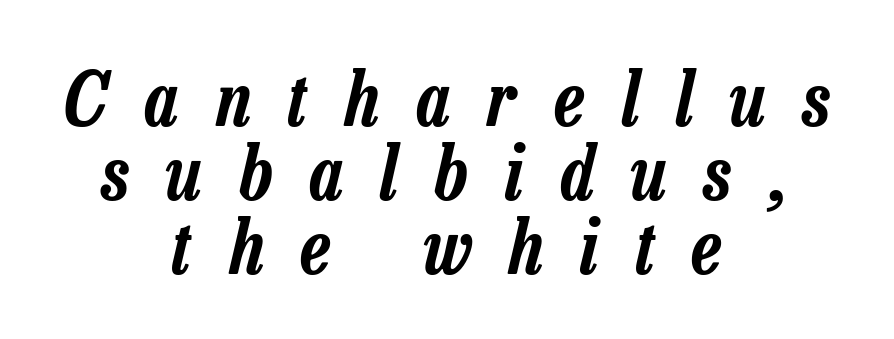
{"italic": "yes", "lean": "right", "slant_degrees": 13, "width": "condensed", "stroke_contrast": "low", "x_height": "medium", "monospaced": "no", "underline": "no", "align": "center", "line_spacing": "tight", "line_spacing_ratio": 0.99, "letter_spacing": "wide", "letter_spacing_em": 0.5, "glyph_px": 75}
